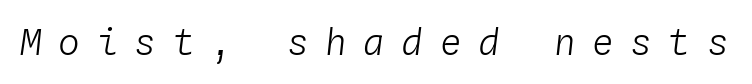
The image shows 36 px light type, italic (leaning right), monospaced; set unusually wide letter spacing (+0.46 em), not underlined; low stroke contrast and a medium x-height.
